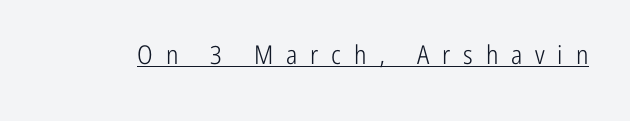
The image shows 26 px text type, upright; set unusually wide letter spacing (+0.49 em), underlined.
